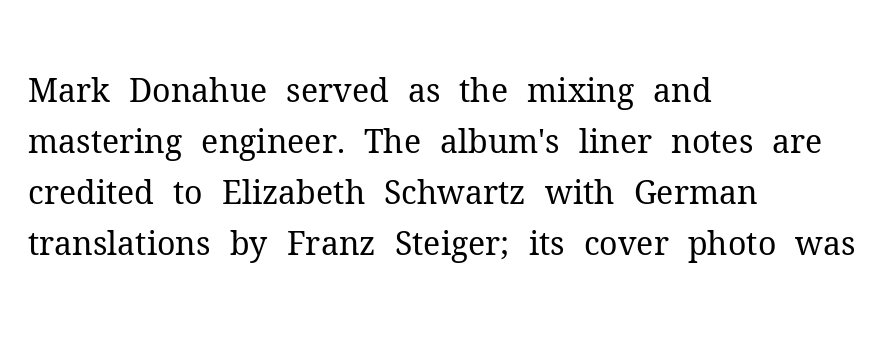
Honestly, the letter spacing is just normal — you wouldn't notice it. Does the copy run flush right? No — it runs flush left. These lines are rendered in a variable-pitch font. Regarding serifs, this sample has them.
